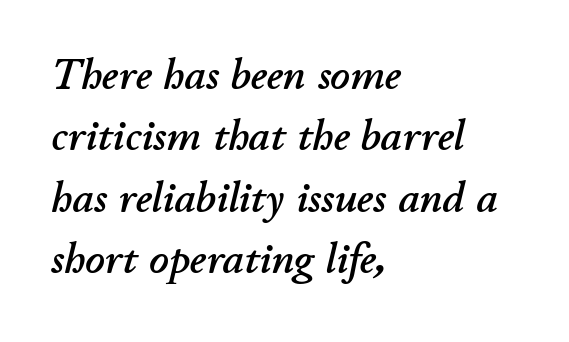
The image shows 43 px text type, italic (leaning right); set left-aligned, normal line spacing (1.43x), normal letter spacing, not underlined; low stroke contrast and a small x-height.
